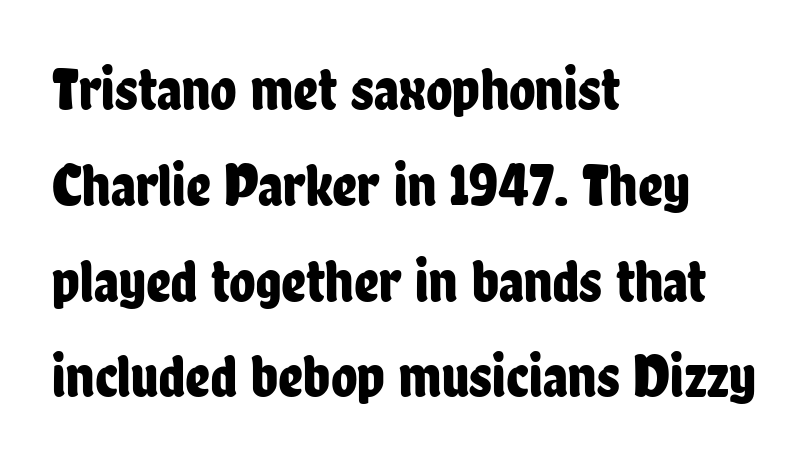
{"serif": "no", "italic": "no", "width": "condensed", "stroke_contrast": "low", "x_height": "medium", "monospaced": "no", "underline": "no", "align": "left", "line_spacing": "normal", "line_spacing_ratio": 1.57, "letter_spacing": "normal", "letter_spacing_em": 0.0, "glyph_px": 61}
